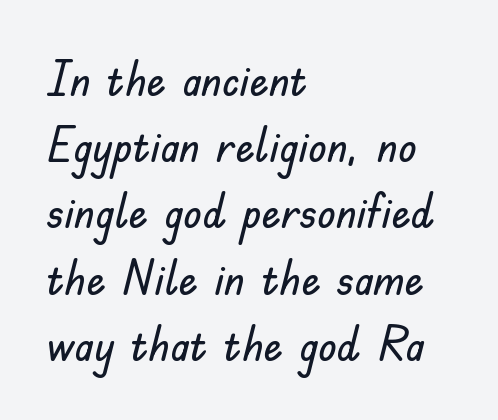
{"serif": "no", "width": "normal", "stroke_contrast": "low", "x_height": "small", "monospaced": "no", "underline": "no", "align": "left", "line_spacing": "normal", "line_spacing_ratio": 1.38, "letter_spacing": "normal", "letter_spacing_em": 0.0, "glyph_px": 48}
